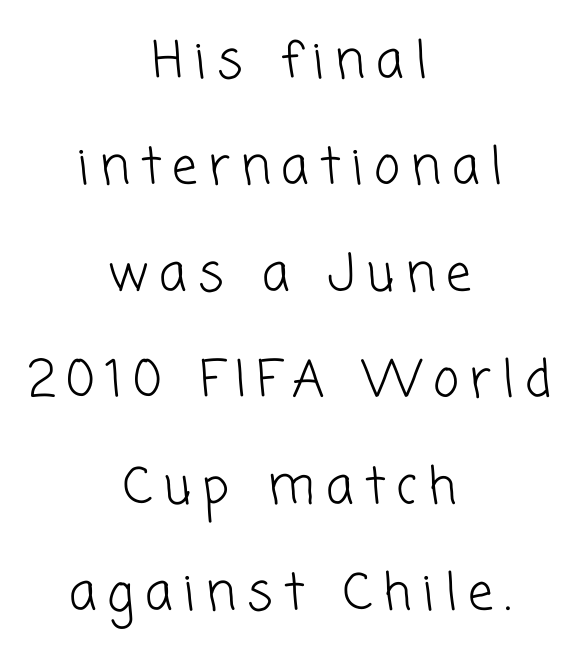
Just letters on the line, the space beneath them empty. The paragraph shown floats in the horizontal middle. The line texture is sparse and dotted thanks to wide tracking. Character widths vary here, with narrow letters taking less room than wide ones. Letters have the restrained weight of plain body copy at most.
